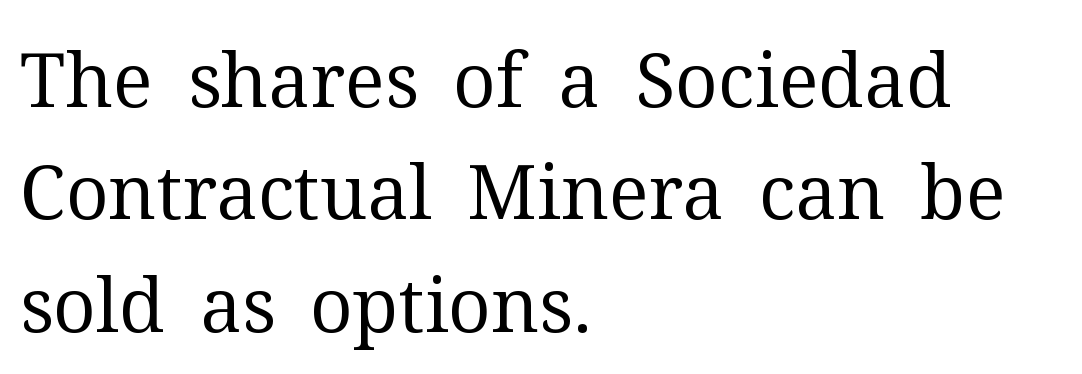
{"serif": "yes", "italic": "no", "bold": "no", "weight": "regular", "width": "normal", "stroke_contrast": "medium", "x_height": "medium", "monospaced": "no", "underline": "no", "align": "left", "line_spacing": "normal", "line_spacing_ratio": 1.5, "letter_spacing": "normal", "letter_spacing_em": 0.0, "glyph_px": 75}
